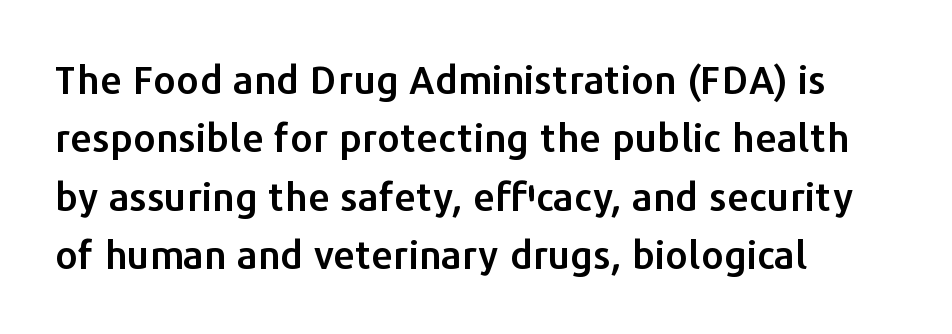
The image shows 39 px sans-serif type, upright; set left-aligned, normal line spacing (1.5x), normal letter spacing, not underlined; low stroke contrast and a medium x-height.
